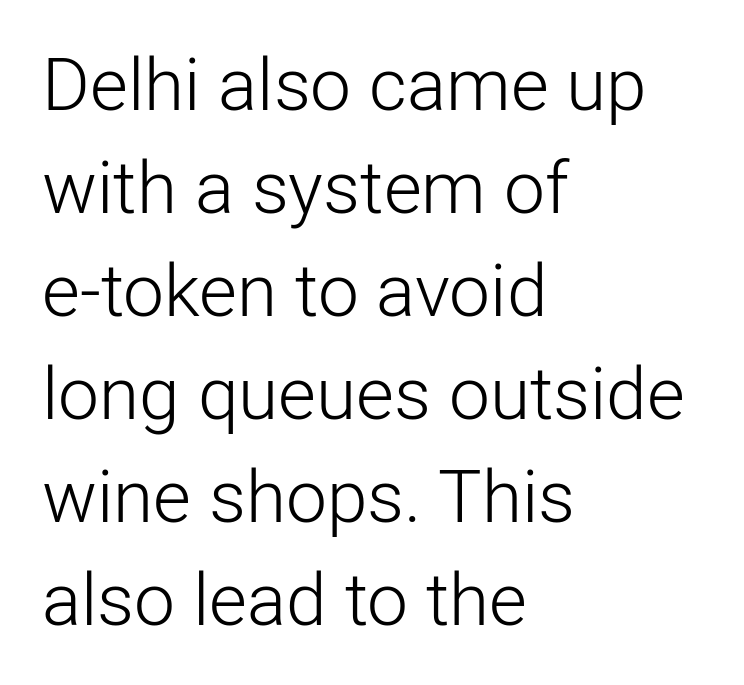
Q: Is the text bold? A: No.
Q: Is the text italic (slanted)? A: No, it is upright.
Q: Is the typeface a serif or a sans-serif typeface? A: Sans-serif.
Q: Is the text underlined? A: No.
Q: How is the paragraph aligned? A: Left-aligned.
Q: Is the spacing between letters normal or unusually wide? A: Normal.
Q: Is the spacing between lines tight, normal or loose? A: Normal.
Q: Width (condensed, normal, or wide)? A: Normal.
Q: Stroke contrast? A: Low.
Q: x-height? A: Medium.
Q: Monospaced? A: No.
